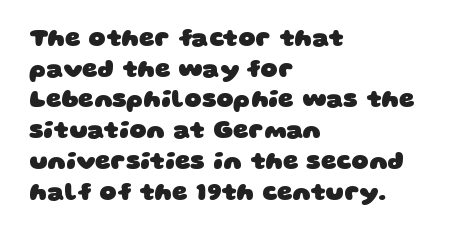
{"bold": "yes", "underline": "no", "align": "left", "line_spacing": "normal", "line_spacing_ratio": 1.28, "letter_spacing": "normal", "letter_spacing_em": 0.0, "glyph_px": 24}
